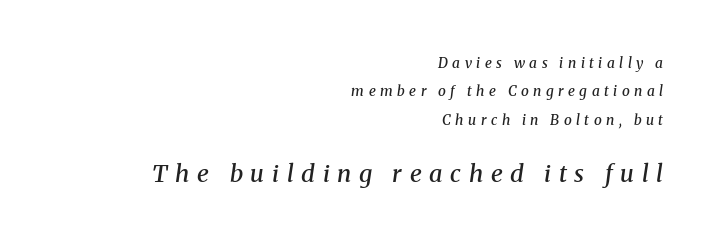
{"italic": "yes", "lean": "right", "slant_degrees": 8, "bold": "semi", "underline": "no", "align": "right", "line_spacing": "loose", "line_spacing_ratio": 2.02, "letter_spacing": "wide", "letter_spacing_em": 0.32, "larger_block": "second", "size_ratio": 1.71, "glyph_px": 24}
